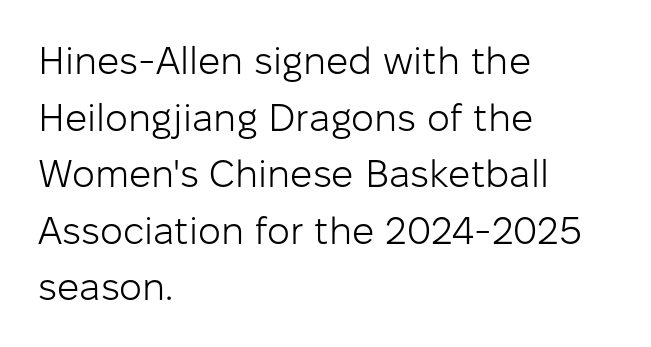
{"serif": "no", "italic": "no", "bold": "no", "weight": "light", "width": "normal", "stroke_contrast": "low", "x_height": "medium", "monospaced": "no", "underline": "no", "align": "left", "line_spacing": "normal", "line_spacing_ratio": 1.45, "letter_spacing": "normal", "letter_spacing_em": 0.0, "glyph_px": 39}
